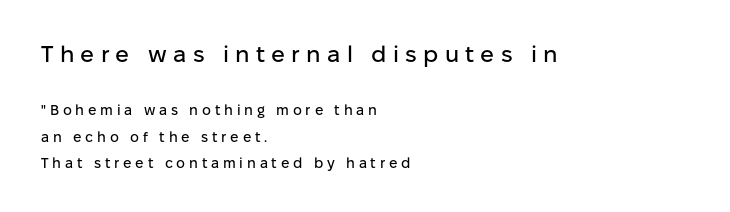
Typeset ragged right — the left edge is the straight one. If you squint, the top block still reads clearly — it's the larger of the two. Nope, not italic — everything's standing straight. The words here are not underlined. Compared with typical body copy, the letter spacing here is much looser.
